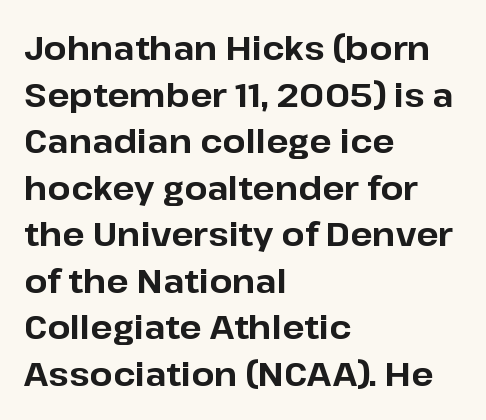
The rendering keeps characters at their native spacing. The passage is arranged the way most books set body copy — flush left. Varying glyph widths throughout — classic text-font behaviour. Typographic density is high because the face is bold.
